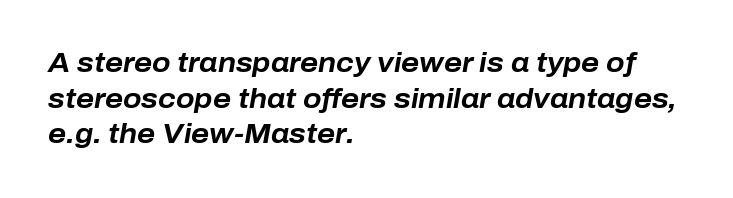
{"italic": "yes", "lean": "right", "slant_degrees": 10, "bold": "yes", "underline": "no", "align": "left", "line_spacing": "normal", "line_spacing_ratio": 1.32, "letter_spacing": "normal", "letter_spacing_em": 0.0, "glyph_px": 27}
